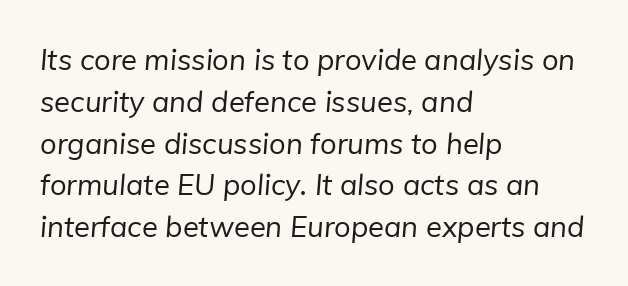
The image shows 29 px regular-weight sans-serif type; set left-aligned, normal line spacing (1.44x), normal letter spacing, not underlined; low stroke contrast and a medium x-height.
